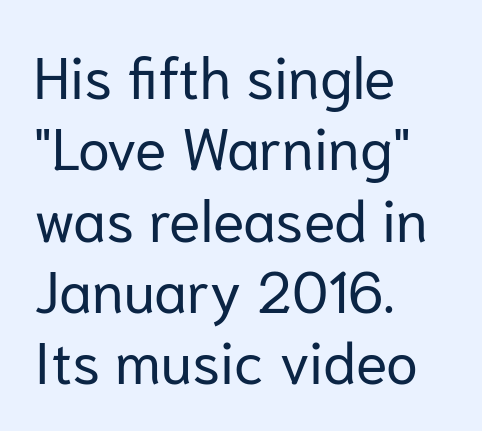
Q: Is the text bold? A: No.
Q: Is the text italic (slanted)? A: No, it is upright.
Q: Is the typeface a serif or a sans-serif typeface? A: Sans-serif.
Q: Is the text underlined? A: No.
Q: How is the paragraph aligned? A: Left-aligned.
Q: Is the spacing between letters normal or unusually wide? A: Normal.
Q: Width (condensed, normal, or wide)? A: Normal.
Q: Stroke contrast? A: Low.
Q: x-height? A: Medium.
Q: Monospaced? A: No.
